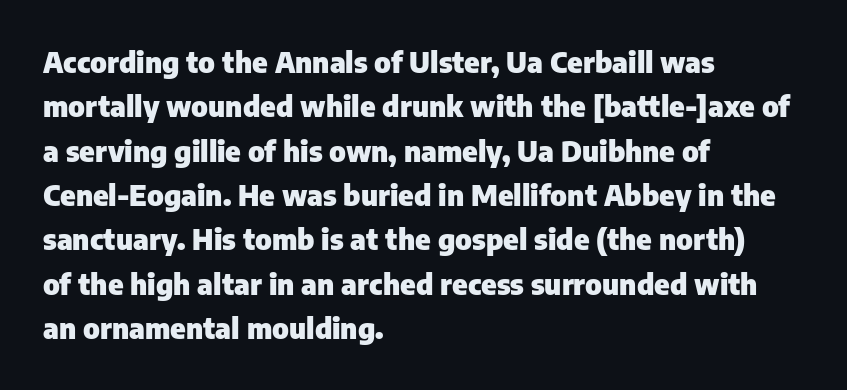
The image shows 29 px heavy sans-serif type, upright; set left-aligned, normal line spacing (1.53x), normal letter spacing, not underlined; low stroke contrast and a medium x-height.
